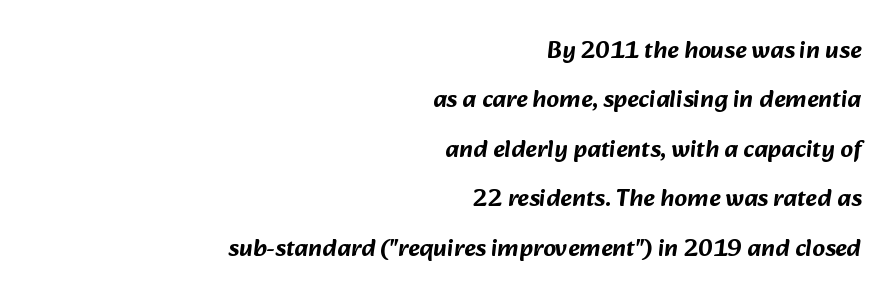
Q: Is the text underlined? A: No.
Q: How is the paragraph aligned? A: Right-aligned.
Q: Is the spacing between letters normal or unusually wide? A: Normal.
Q: Is the spacing between lines tight, normal or loose? A: Loose.
